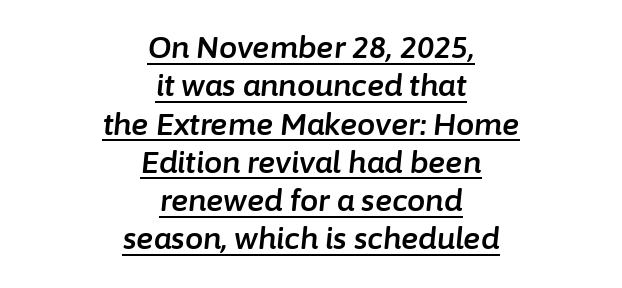
{"italic": "yes", "lean": "right", "slant_degrees": 6, "width": "normal", "stroke_contrast": "low", "x_height": "medium", "monospaced": "no", "underline": "yes", "align": "center", "line_spacing": "normal", "line_spacing_ratio": 1.32, "letter_spacing": "normal", "letter_spacing_em": 0.0, "glyph_px": 29}
